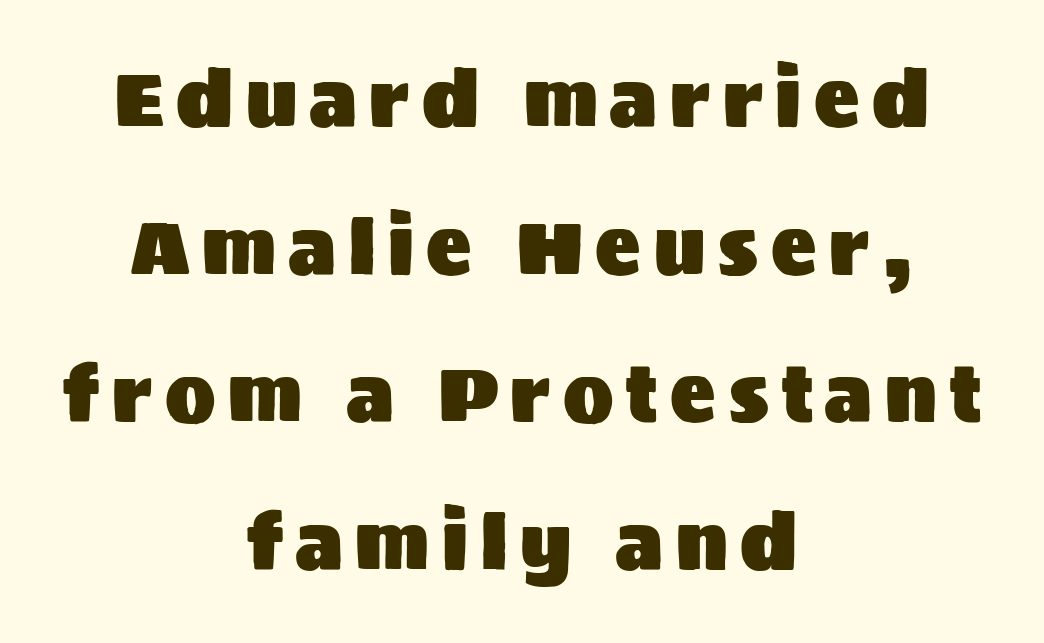
The text was rendered using a sans face with plain stroke endings. Characters remain perfectly vertical along every line. The lines are quadded center. Descenders are the only things crossing below the line.
